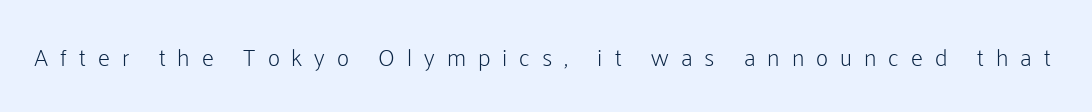
The type is letterspaced generously, with wide tracking. Ink coverage per letter is moderate at most. When letters stand straight like this, we call the style roman or upright. Descenders are the only things crossing below the line.
